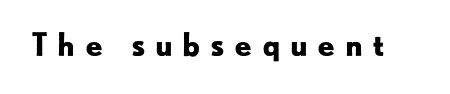
Q: Is the text bold? A: Yes.
Q: Is the text italic (slanted)? A: No, it is upright.
Q: Is the typeface a serif or a sans-serif typeface? A: Sans-serif.
Q: Is the text underlined? A: No.
Q: Is the spacing between letters normal or unusually wide? A: Unusually wide.
Q: Width (condensed, normal, or wide)? A: Normal.
Q: Stroke contrast? A: Low.
Q: x-height? A: Small.
Q: Monospaced? A: No.
